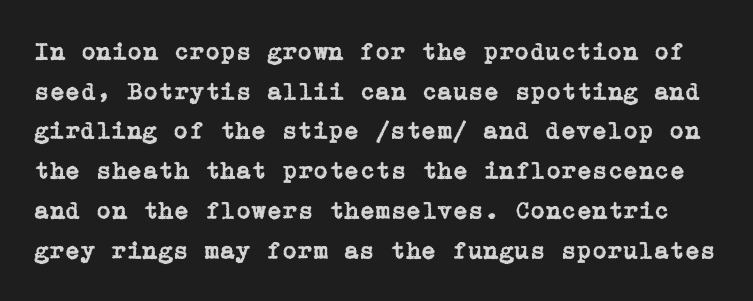
When letters stand straight like this, we call the style roman or upright. Honestly, there is no underline to notice here at all. Nothing unusual about the tracking: characters are spaced as the font intends. How would I describe the line gaps? Plain and ordinary.
